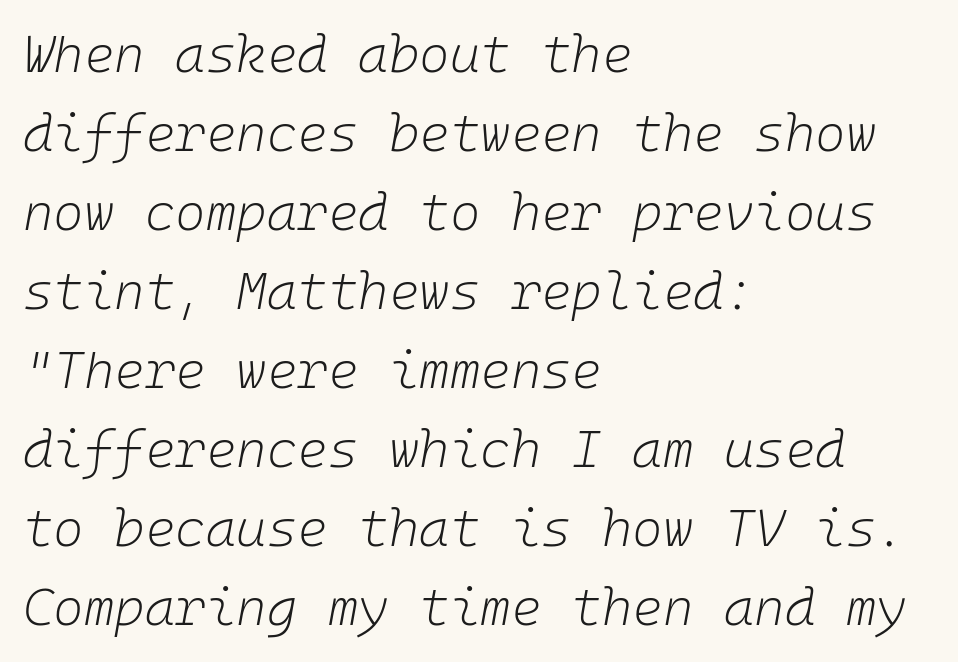
{"italic": "yes", "lean": "right", "slant_degrees": 10, "bold": "no", "weight": "light", "width": "normal", "stroke_contrast": "low", "x_height": "medium", "underline": "no", "align": "left", "line_spacing": "normal", "line_spacing_ratio": 1.52, "letter_spacing": "normal", "letter_spacing_em": 0.0, "glyph_px": 52}
